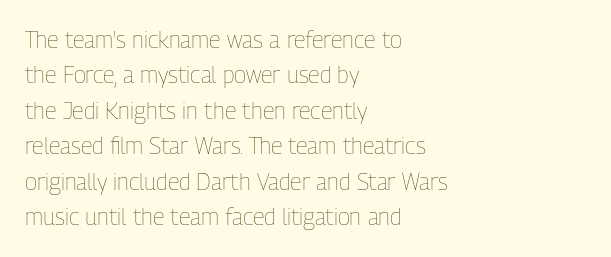
Q: Is the text bold? A: No.
Q: Is the text italic (slanted)? A: No, it is upright.
Q: Is the text underlined? A: No.
Q: How is the paragraph aligned? A: Left-aligned.
Q: Is the spacing between letters normal or unusually wide? A: Normal.
Q: Is the spacing between lines tight, normal or loose? A: Normal.
